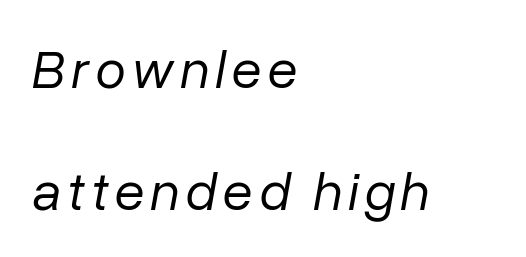
The image shows 55 px regular-weight type, italic (leaning right); set left-aligned, loose line spacing (2.22x), not underlined; low stroke contrast and a medium x-height.
